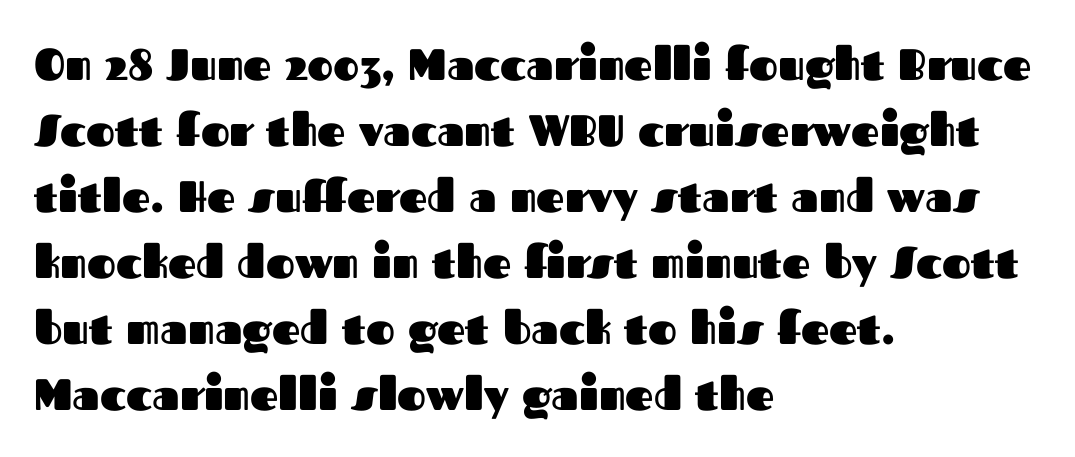
Q: Is the text bold? A: Yes.
Q: Is the text italic (slanted)? A: No, it is upright.
Q: Is the typeface a serif or a sans-serif typeface? A: Sans-serif.
Q: Is the text underlined? A: No.
Q: How is the paragraph aligned? A: Left-aligned.
Q: Is the spacing between letters normal or unusually wide? A: Normal.
Q: Is the spacing between lines tight, normal or loose? A: Normal.
Q: Width (condensed, normal, or wide)? A: Normal.
Q: Stroke contrast? A: Medium.
Q: x-height? A: Medium.
Q: Monospaced? A: No.
